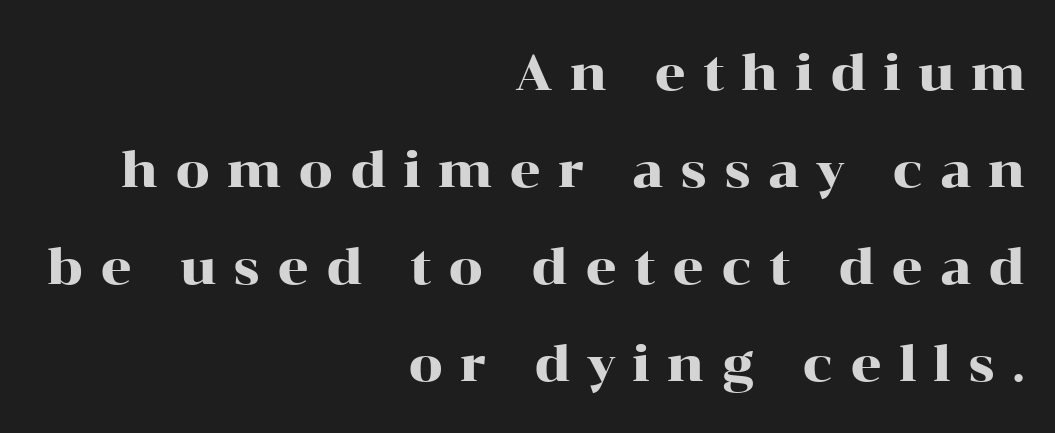
The lines in this sample share a right terminus and differ only in where they begin. Vertically, the passage feels expansive, rows floating well apart. Italic? Not at all — the glyphs are vertical. Think of a printed novel: that variable character pitch is what you see here.
